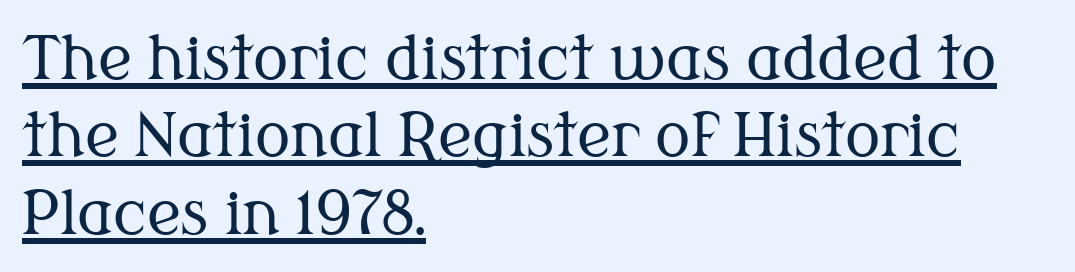
The image shows 59 px regular-weight serif type, upright; set left-aligned, normal line spacing (1.31x), normal letter spacing, underlined; medium stroke contrast and a medium x-height.
